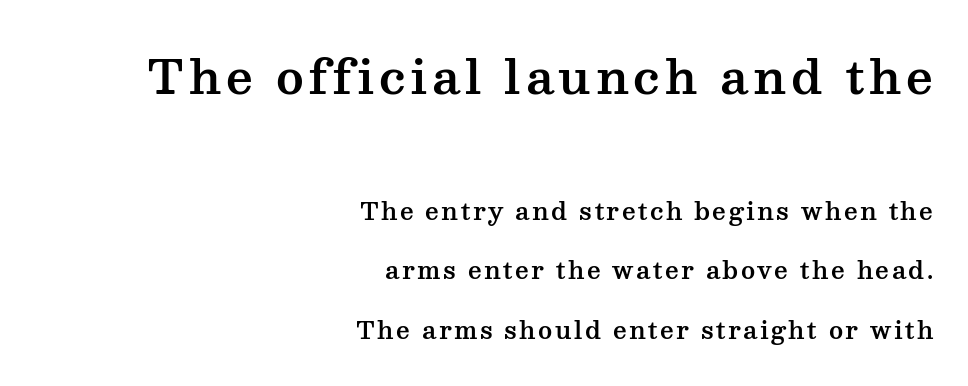
The image shows 47 px wide serif type, upright; set right-aligned, loose line spacing (2.49x), not underlined; the first (top) block is 1.96x larger; medium stroke contrast and a medium x-height.
